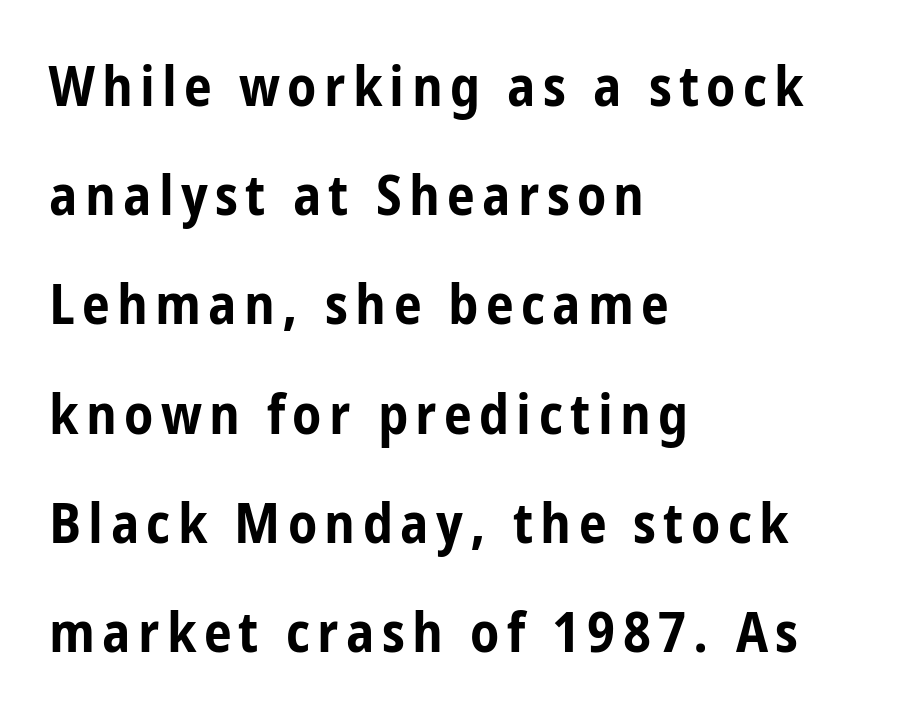
{"serif": "no", "italic": "no", "bold": "yes", "weight": "bold", "width": "condensed", "stroke_contrast": "low", "x_height": "medium", "monospaced": "no", "underline": "no", "align": "left", "line_spacing": "loose", "line_spacing_ratio": 1.95, "glyph_px": 56}
